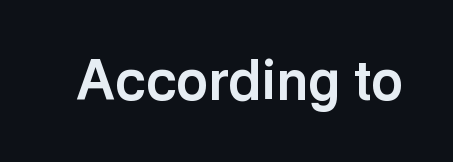
Q: Is the text bold? A: Yes.
Q: Is the text italic (slanted)? A: No, it is upright.
Q: Is the typeface a serif or a sans-serif typeface? A: Sans-serif.
Q: Is the text underlined? A: No.
Q: Is the spacing between letters normal or unusually wide? A: Normal.
Q: Width (condensed, normal, or wide)? A: Normal.
Q: x-height? A: Medium.
Q: Monospaced? A: No.
